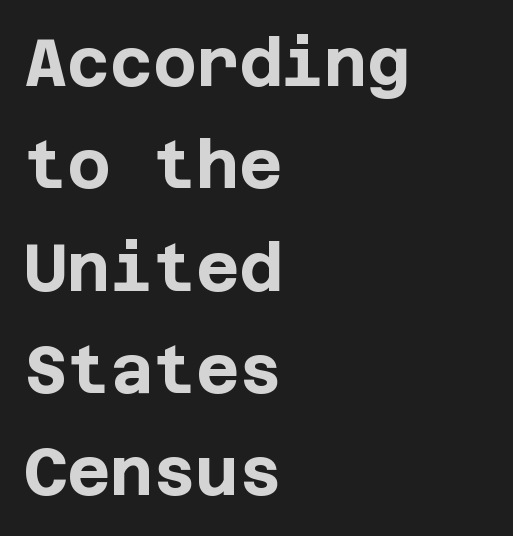
Q: Is the text bold? A: Yes.
Q: Is the text italic (slanted)? A: No, it is upright.
Q: Is the typeface a serif or a sans-serif typeface? A: Sans-serif.
Q: Is the text underlined? A: No.
Q: How is the paragraph aligned? A: Left-aligned.
Q: Is the spacing between letters normal or unusually wide? A: Normal.
Q: Is the spacing between lines tight, normal or loose? A: Normal.
Q: Width (condensed, normal, or wide)? A: Normal.
Q: Stroke contrast? A: Low.
Q: x-height? A: Large.
